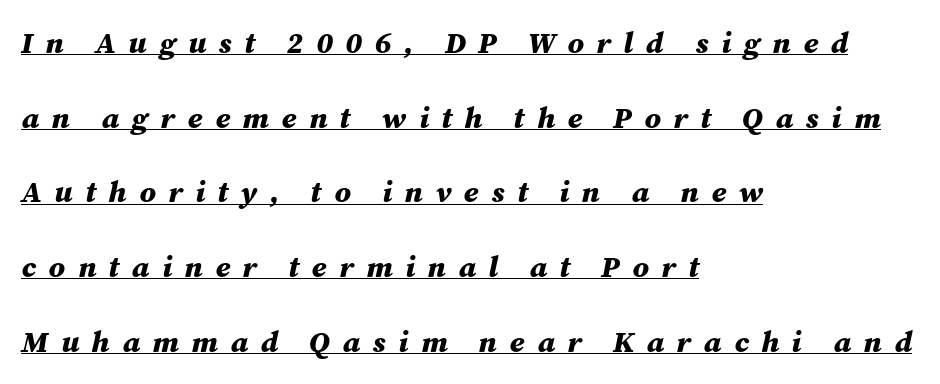
The image shows 30 px bold type, italic (leaning right); set left-aligned, loose line spacing (2.49x), unusually wide letter spacing (+0.42 em), underlined; medium stroke contrast and a medium x-height.
